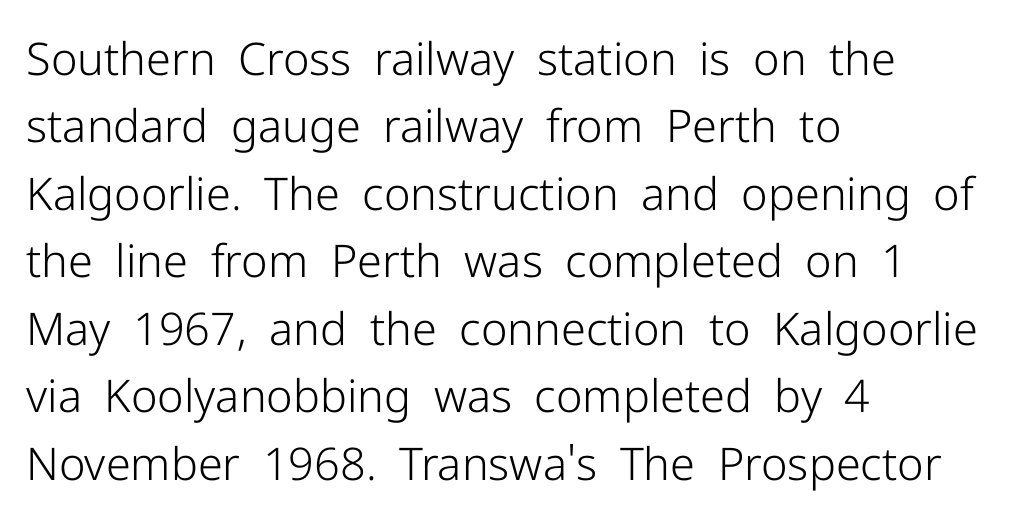
{"serif": "no", "italic": "no", "bold": "no", "weight": "light", "width": "normal", "stroke_contrast": "low", "x_height": "medium", "monospaced": "no", "underline": "no", "align": "left", "line_spacing": "normal", "line_spacing_ratio": 1.5, "letter_spacing": "normal", "letter_spacing_em": 0.0, "glyph_px": 45}
